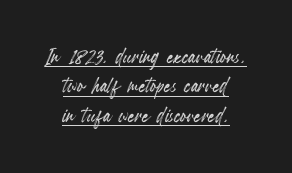
The image shows 27 px text type; set centered, tight line spacing (1.09x), normal letter spacing, underlined.
